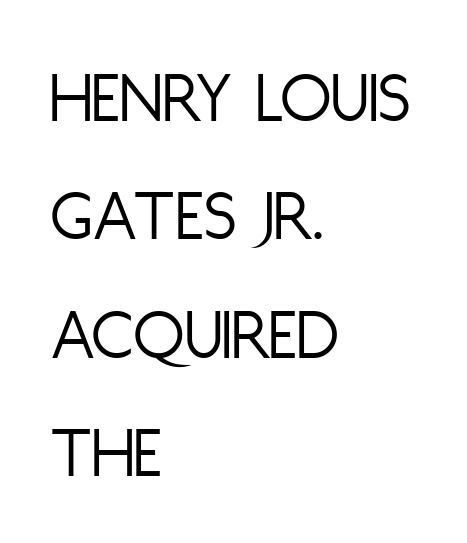
Q: Is the text bold? A: No.
Q: Is the text italic (slanted)? A: No, it is upright.
Q: Is the typeface a serif or a sans-serif typeface? A: Sans-serif.
Q: Is the text underlined? A: No.
Q: How is the paragraph aligned? A: Left-aligned.
Q: Is the spacing between letters normal or unusually wide? A: Normal.
Q: Is the spacing between lines tight, normal or loose? A: Normal.
Q: Width (condensed, normal, or wide)? A: Condensed.
Q: Stroke contrast? A: Low.
Q: x-height? A: Large.
Q: Monospaced? A: No.
